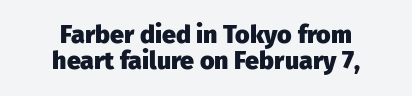
The image shows 25 px bold type, upright; set centered, tight line spacing (1.06x), normal letter spacing, not underlined.
